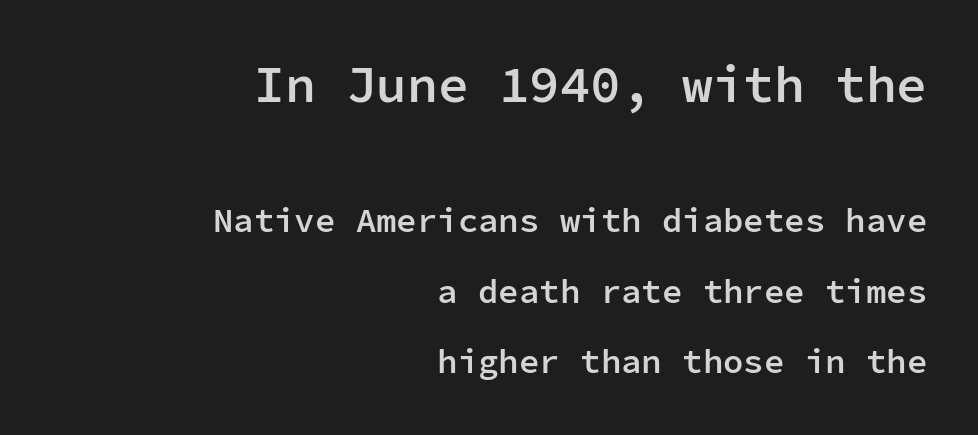
You could call the tracking neutral — neither tight nor loose. The face used here is monospaced, like something from a code editor. The face used here appears at its bigger size in the upper chunk. The string is rendered with underlining switched off. This block would shrink considerably if given ordinary leading; it's expanded now.
